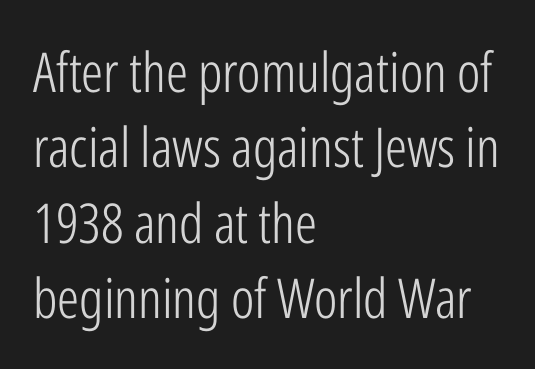
Q: Is the text bold? A: No.
Q: Is the text italic (slanted)? A: No, it is upright.
Q: Is the typeface a serif or a sans-serif typeface? A: Sans-serif.
Q: Is the text underlined? A: No.
Q: How is the paragraph aligned? A: Left-aligned.
Q: Is the spacing between letters normal or unusually wide? A: Normal.
Q: Is the spacing between lines tight, normal or loose? A: Normal.
Q: Width (condensed, normal, or wide)? A: Condensed.
Q: Stroke contrast? A: Low.
Q: x-height? A: Medium.
Q: Monospaced? A: No.
